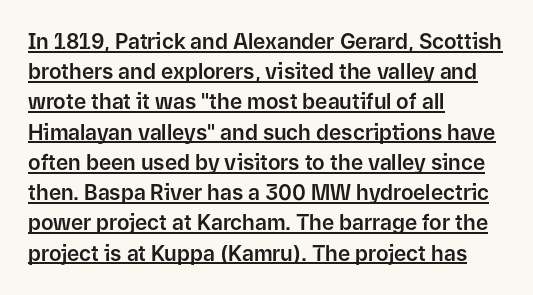
Q: Is the text italic (slanted)? A: No, it is upright.
Q: Is the text underlined? A: Yes.
Q: How is the paragraph aligned? A: Left-aligned.
Q: Is the spacing between letters normal or unusually wide? A: Normal.
Q: Is the spacing between lines tight, normal or loose? A: Normal.
